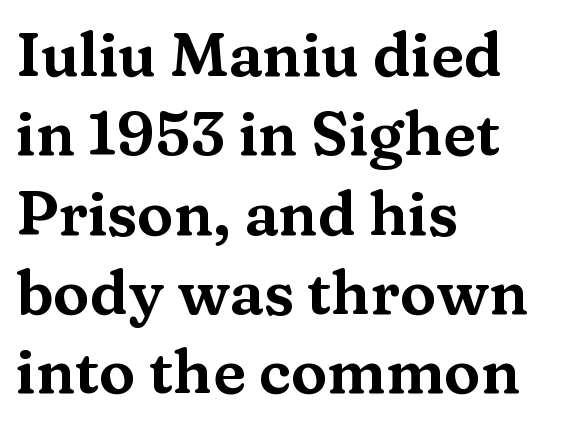
{"serif": "yes", "italic": "no", "width": "wide", "stroke_contrast": "medium", "x_height": "medium", "monospaced": "no", "underline": "no", "align": "left", "line_spacing": "normal", "line_spacing_ratio": 1.3, "letter_spacing": "normal", "letter_spacing_em": 0.0, "glyph_px": 61}
